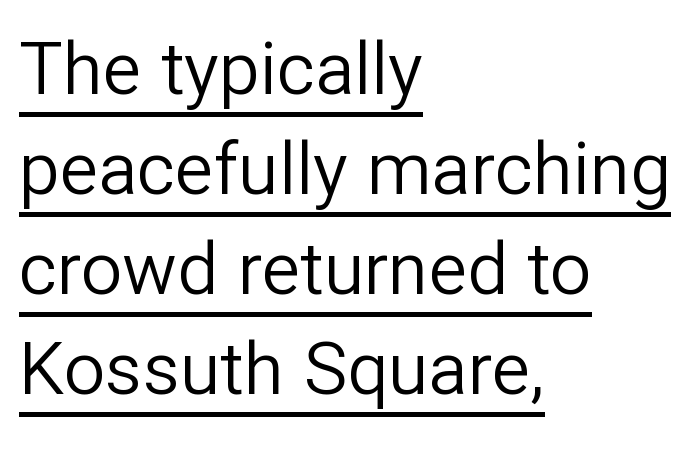
Q: Is the text bold? A: No.
Q: Is the text italic (slanted)? A: No, it is upright.
Q: Is the typeface a serif or a sans-serif typeface? A: Sans-serif.
Q: Is the text underlined? A: Yes.
Q: How is the paragraph aligned? A: Left-aligned.
Q: Is the spacing between letters normal or unusually wide? A: Normal.
Q: Is the spacing between lines tight, normal or loose? A: Normal.
Q: Width (condensed, normal, or wide)? A: Normal.
Q: Stroke contrast? A: Low.
Q: x-height? A: Medium.
Q: Monospaced? A: No.
